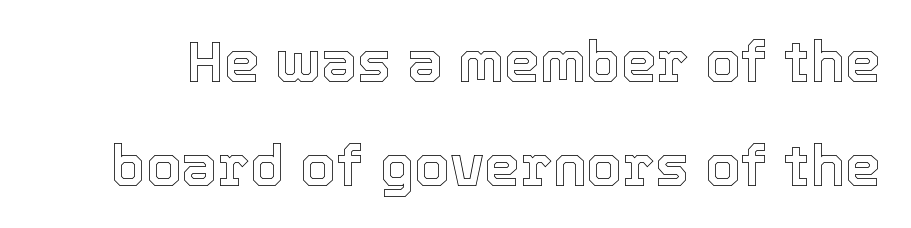
The image shows 57 px text type, upright; set line spacing 1.82x, normal letter spacing, not underlined; a medium x-height.
